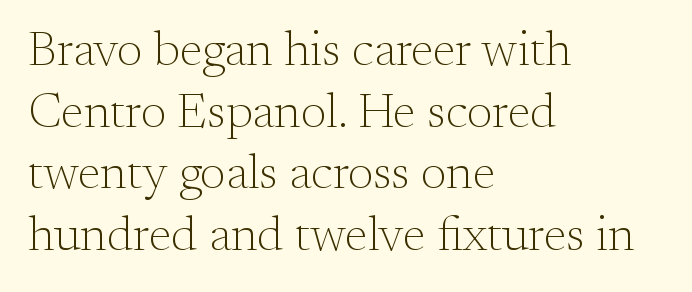
The image shows 49 px light serif type, upright; set left-aligned, normal line spacing (1.26x), normal letter spacing, not underlined; medium stroke contrast and a small x-height.
